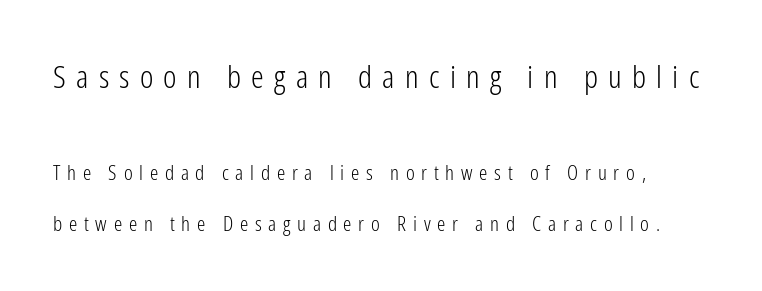
Q: Is the text bold? A: No.
Q: Is the text italic (slanted)? A: No, it is upright.
Q: Is the typeface a serif or a sans-serif typeface? A: Sans-serif.
Q: Is the text underlined? A: No.
Q: Is the spacing between letters normal or unusually wide? A: Unusually wide.
Q: Is the spacing between lines tight, normal or loose? A: Loose.
Q: Which block of text is set in a larger size, the first (top) or the second (bottom)? A: The first (top) one.
Q: Width (condensed, normal, or wide)? A: Condensed.
Q: Stroke contrast? A: Low.
Q: x-height? A: Medium.
Q: Monospaced? A: No.
